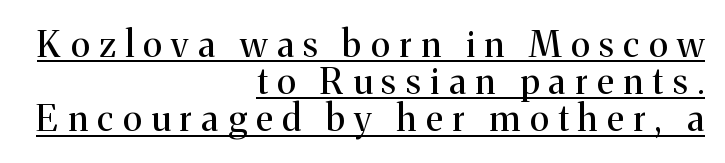
Q: Is the text bold? A: No.
Q: Is the text italic (slanted)? A: No, it is upright.
Q: Is the typeface a serif or a sans-serif typeface? A: Serif.
Q: Is the text underlined? A: Yes.
Q: How is the paragraph aligned? A: Right-aligned.
Q: Is the spacing between letters normal or unusually wide? A: Unusually wide.
Q: Is the spacing between lines tight, normal or loose? A: Tight.
Q: Width (condensed, normal, or wide)? A: Normal.
Q: Stroke contrast? A: Medium.
Q: x-height? A: Medium.
Q: Monospaced? A: No.
